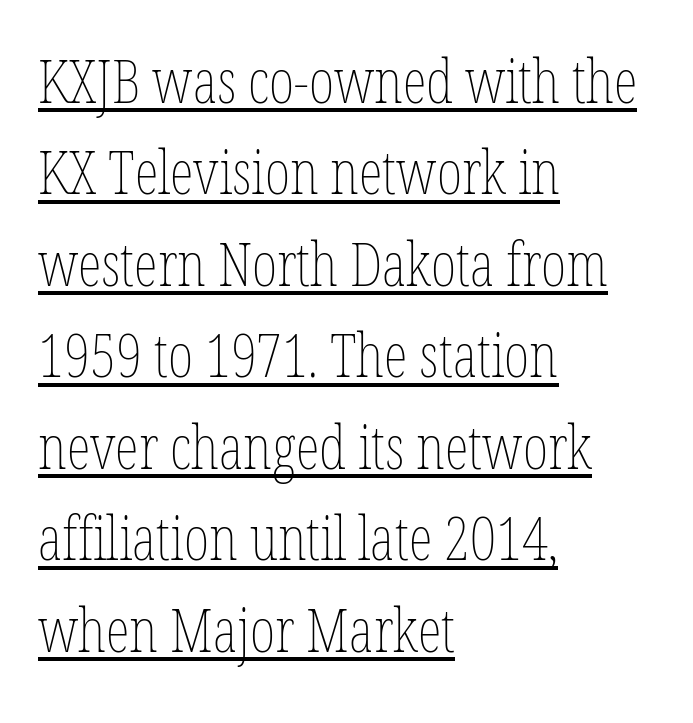
Q: Is the text bold? A: No.
Q: Is the text italic (slanted)? A: No, it is upright.
Q: Is the text underlined? A: Yes.
Q: How is the paragraph aligned? A: Left-aligned.
Q: Is the spacing between letters normal or unusually wide? A: Normal.
Q: Is the spacing between lines tight, normal or loose? A: Normal.
Q: Width (condensed, normal, or wide)? A: Condensed.
Q: Stroke contrast? A: Low.
Q: x-height? A: Medium.
Q: Monospaced? A: No.
